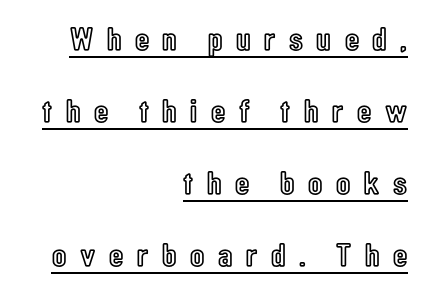
The image shows 33 px condensed type, upright; set right-aligned, loose line spacing (2.18x), unusually wide letter spacing (+0.41 em), underlined; a medium x-height.
